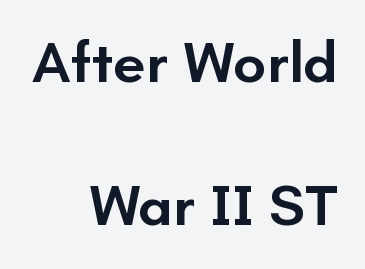
The image shows 58 px semibold sans-serif type, upright; set right-aligned, loose line spacing (2.47x), normal letter spacing, not underlined; low stroke contrast and a small x-height.
